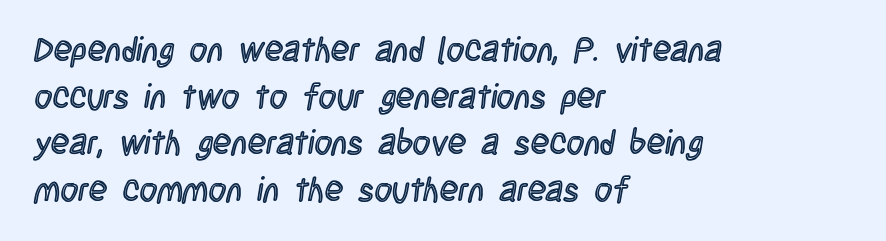
Here the designer chose a conventional face with non-uniform glyph widths. The strip under each line holds only bare page. A normal amount of white space separates one row of letters from the next. Compared with typical body copy, the letter spacing here is the same. Left-aligned paragraph, ragged on the right.
